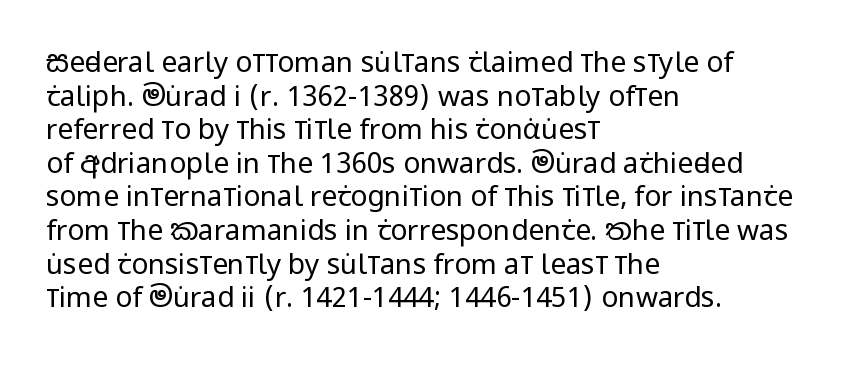
The image shows 28 px regular-weight, condensed sans-serif type, upright; set left-aligned, line spacing 1.2x, normal letter spacing, not underlined; low stroke contrast and a large x-height.
